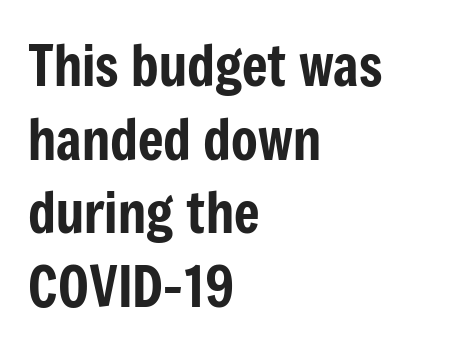
{"serif": "no", "italic": "no", "width": "condensed", "stroke_contrast": "low", "x_height": "medium", "monospaced": "no", "underline": "no", "align": "left", "line_spacing": "normal", "line_spacing_ratio": 1.34, "letter_spacing": "normal", "letter_spacing_em": 0.0, "glyph_px": 55}
